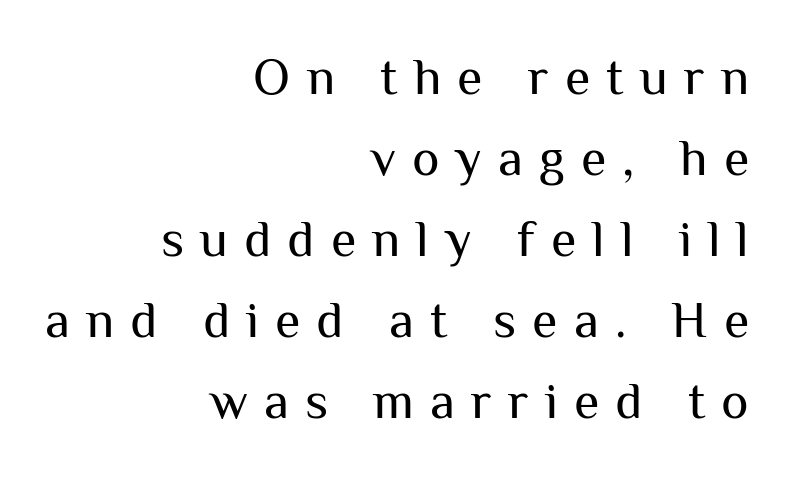
{"serif": "no", "italic": "no", "bold": "no", "weight": "regular", "width": "normal", "stroke_contrast": "medium", "x_height": "medium", "monospaced": "no", "underline": "no", "align": "right", "line_spacing": "normal", "line_spacing_ratio": 1.56, "letter_spacing": "wide", "letter_spacing_em": 0.31, "glyph_px": 52}
